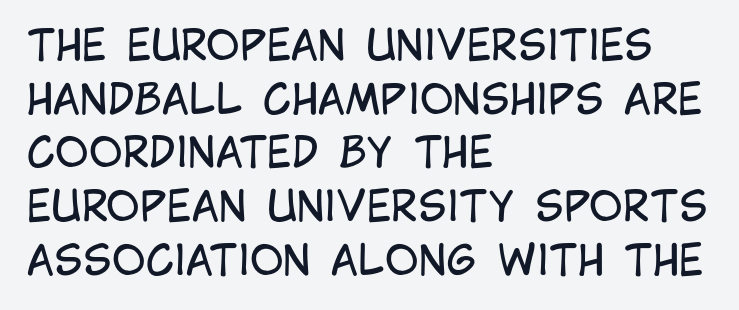
Q: Is the text bold? A: No.
Q: Is the text italic (slanted)? A: No, it is upright.
Q: Is the typeface a serif or a sans-serif typeface? A: Sans-serif.
Q: Is the text underlined? A: No.
Q: How is the paragraph aligned? A: Left-aligned.
Q: Is the spacing between letters normal or unusually wide? A: Normal.
Q: Is the spacing between lines tight, normal or loose? A: Normal.
Q: Width (condensed, normal, or wide)? A: Condensed.
Q: Stroke contrast? A: Low.
Q: x-height? A: Large.
Q: Monospaced? A: No.
